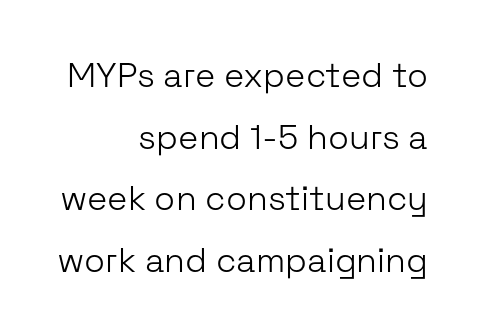
Q: Is the text bold? A: No.
Q: Is the text italic (slanted)? A: No, it is upright.
Q: Is the typeface a serif or a sans-serif typeface? A: Sans-serif.
Q: Is the text underlined? A: No.
Q: How is the paragraph aligned? A: Right-aligned.
Q: Is the spacing between letters normal or unusually wide? A: Normal.
Q: Width (condensed, normal, or wide)? A: Normal.
Q: Stroke contrast? A: Low.
Q: x-height? A: Medium.
Q: Monospaced? A: No.
